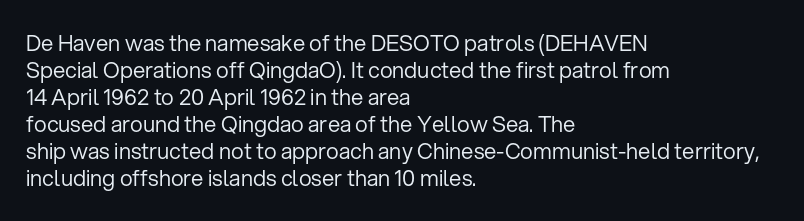
{"italic": "no", "bold": "no", "underline": "no", "align": "left", "line_spacing_ratio": 1.23, "letter_spacing": "normal", "letter_spacing_em": 0.0, "glyph_px": 22}
